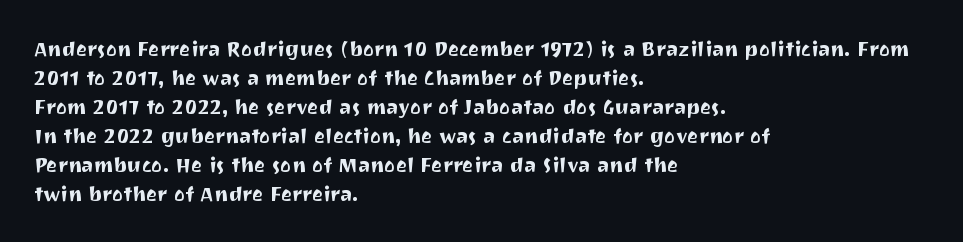
Does the leading feel generous? No, just average. Nobody touched the tracking dial on this one. This is the regular roman posture of the typeface. Visually the block forms a straight wall on the left and a jagged coastline on the right.
